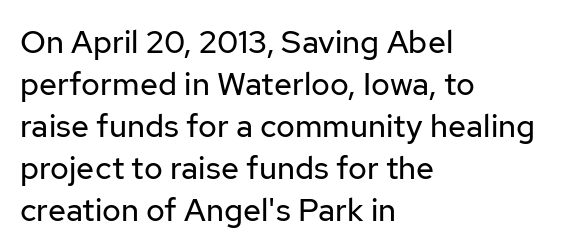
Q: Is the text bold? A: No.
Q: Is the text italic (slanted)? A: No, it is upright.
Q: Is the typeface a serif or a sans-serif typeface? A: Sans-serif.
Q: Is the text underlined? A: No.
Q: How is the paragraph aligned? A: Left-aligned.
Q: Is the spacing between letters normal or unusually wide? A: Normal.
Q: Is the spacing between lines tight, normal or loose? A: Normal.
Q: Width (condensed, normal, or wide)? A: Normal.
Q: Stroke contrast? A: Low.
Q: x-height? A: Medium.
Q: Monospaced? A: No.
